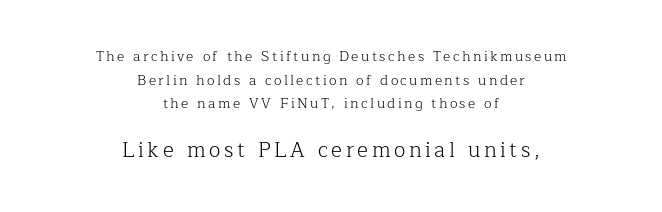
The image shows 21 px text type, upright; set centered, normal line spacing (1.69x), not underlined; the second (bottom) block is 1.5x larger.
